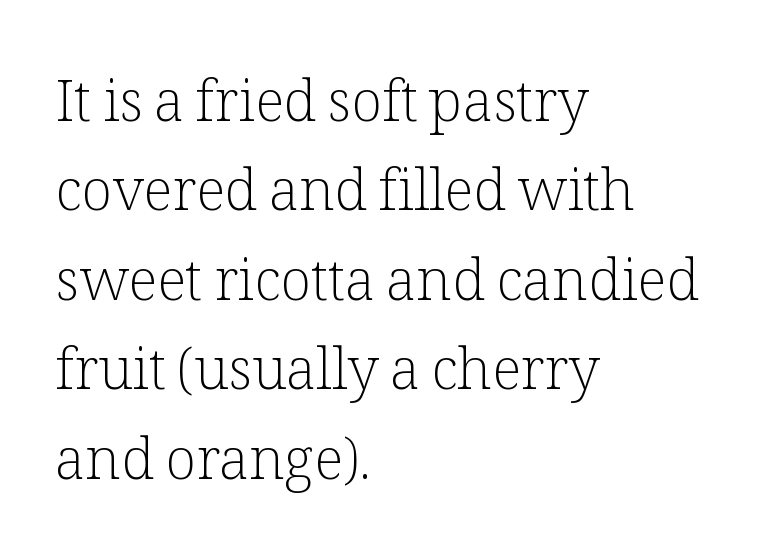
Q: Is the text bold? A: No.
Q: Is the text italic (slanted)? A: No, it is upright.
Q: Is the typeface a serif or a sans-serif typeface? A: Serif.
Q: Is the text underlined? A: No.
Q: How is the paragraph aligned? A: Left-aligned.
Q: Is the spacing between letters normal or unusually wide? A: Normal.
Q: Is the spacing between lines tight, normal or loose? A: Normal.
Q: Width (condensed, normal, or wide)? A: Normal.
Q: Stroke contrast? A: Low.
Q: x-height? A: Medium.
Q: Monospaced? A: No.
